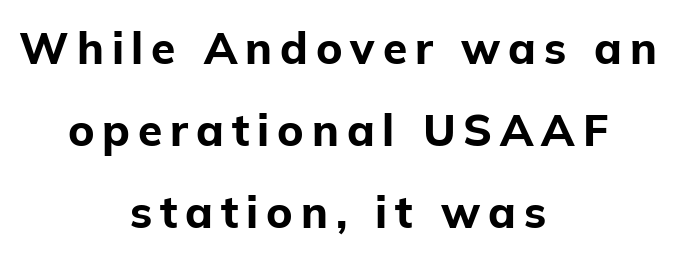
Ascenders rise straight up at ninety degrees. Each letter keeps its own natural width here, so spacing adapts to shape. Which margin do the lines hug? Neither — every line sits in the middle. A sans-serif font was chosen for this passage. Descender tails drop into unmarked territory. Weight check: bold — yes, fully.
